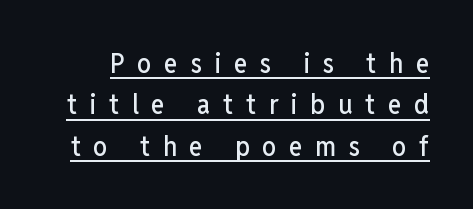
Q: Is the text italic (slanted)? A: No, it is upright.
Q: Is the typeface a serif or a sans-serif typeface? A: Sans-serif.
Q: Is the text underlined? A: Yes.
Q: Is the spacing between letters normal or unusually wide? A: Unusually wide.
Q: Is the spacing between lines tight, normal or loose? A: Normal.
Q: Width (condensed, normal, or wide)? A: Condensed.
Q: Stroke contrast? A: Low.
Q: x-height? A: Medium.
Q: Monospaced? A: No.
